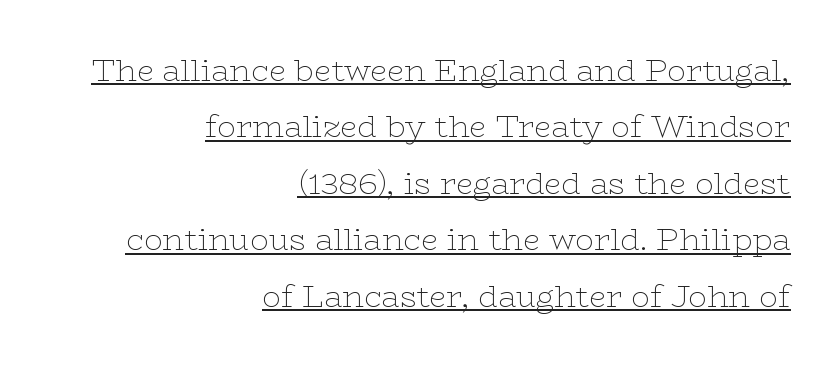
{"serif": "yes", "italic": "no", "bold": "no", "weight": "thin", "width": "wide", "stroke_contrast": "low", "x_height": "medium", "monospaced": "no", "underline": "yes", "align": "right", "line_spacing_ratio": 1.82, "letter_spacing": "normal", "letter_spacing_em": 0.0, "glyph_px": 31}
